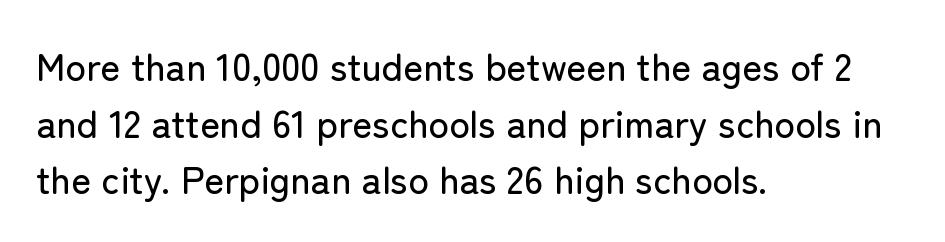
The image shows 38 px sans-serif type, upright; set left-aligned, normal line spacing (1.49x), normal letter spacing, not underlined; low stroke contrast and a medium x-height.
